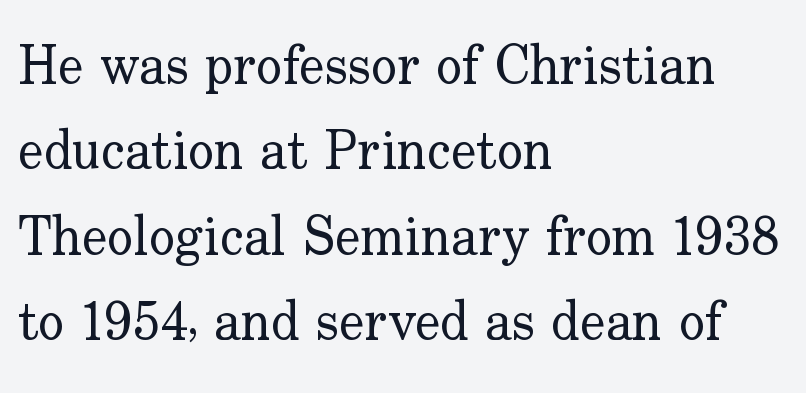
Q: Is the text bold? A: No.
Q: Is the text italic (slanted)? A: No, it is upright.
Q: Is the typeface a serif or a sans-serif typeface? A: Serif.
Q: Is the text underlined? A: No.
Q: How is the paragraph aligned? A: Left-aligned.
Q: Is the spacing between letters normal or unusually wide? A: Normal.
Q: Is the spacing between lines tight, normal or loose? A: Normal.
Q: Width (condensed, normal, or wide)? A: Normal.
Q: Stroke contrast? A: Low.
Q: x-height? A: Small.
Q: Monospaced? A: No.
